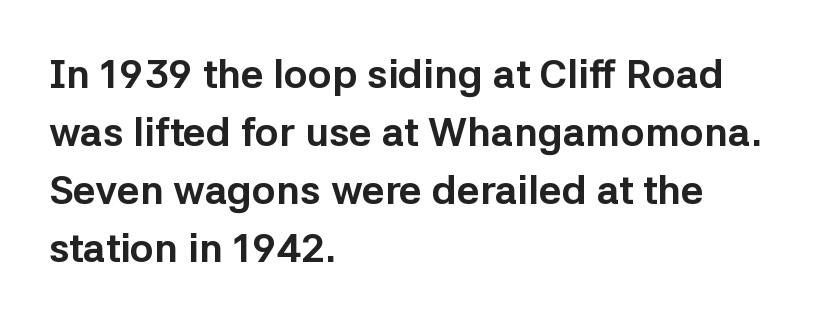
{"serif": "no", "italic": "no", "bold": "yes", "weight": "bold", "width": "normal", "stroke_contrast": "low", "x_height": "medium", "monospaced": "no", "underline": "no", "align": "left", "line_spacing": "normal", "line_spacing_ratio": 1.45, "letter_spacing": "normal", "letter_spacing_em": 0.0, "glyph_px": 40}
